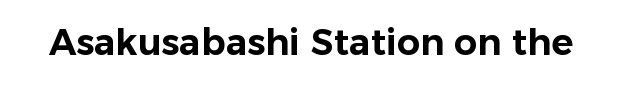
The image shows 36 px sans-serif type, upright; set normal letter spacing, not underlined; low stroke contrast and a medium x-height.
